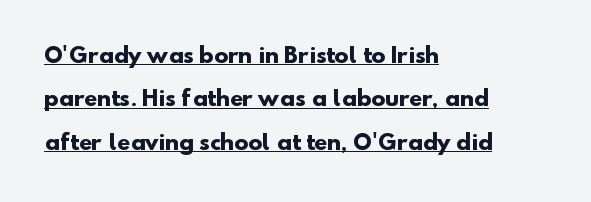
The image shows 21 px bold type; set left-aligned, loose line spacing (2.07x), normal letter spacing, underlined.
